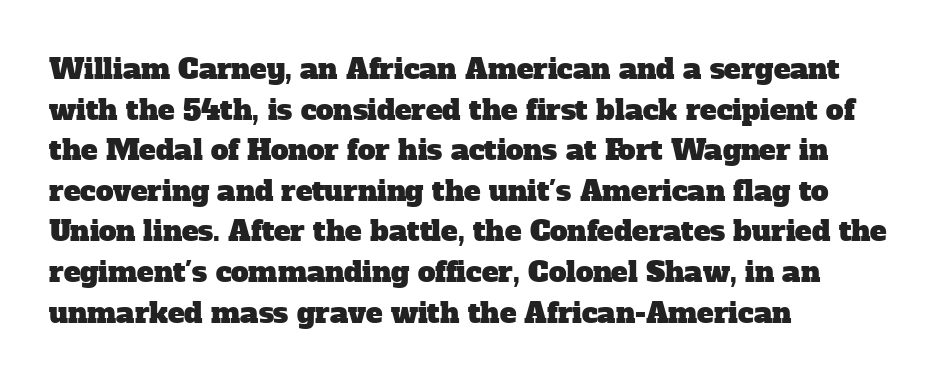
{"serif": "yes", "width": "normal", "stroke_contrast": "low", "x_height": "medium", "monospaced": "no", "underline": "no", "align": "left", "line_spacing": "normal", "line_spacing_ratio": 1.45, "letter_spacing": "normal", "letter_spacing_em": 0.0, "glyph_px": 28}
